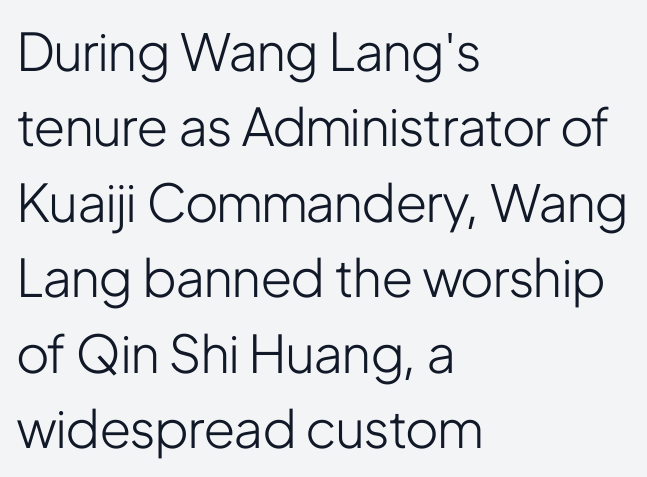
Q: Is the text bold? A: No.
Q: Is the text italic (slanted)? A: No, it is upright.
Q: Is the typeface a serif or a sans-serif typeface? A: Sans-serif.
Q: Is the text underlined? A: No.
Q: How is the paragraph aligned? A: Left-aligned.
Q: Is the spacing between letters normal or unusually wide? A: Normal.
Q: Is the spacing between lines tight, normal or loose? A: Normal.
Q: Width (condensed, normal, or wide)? A: Condensed.
Q: Stroke contrast? A: Low.
Q: x-height? A: Medium.
Q: Monospaced? A: No.
